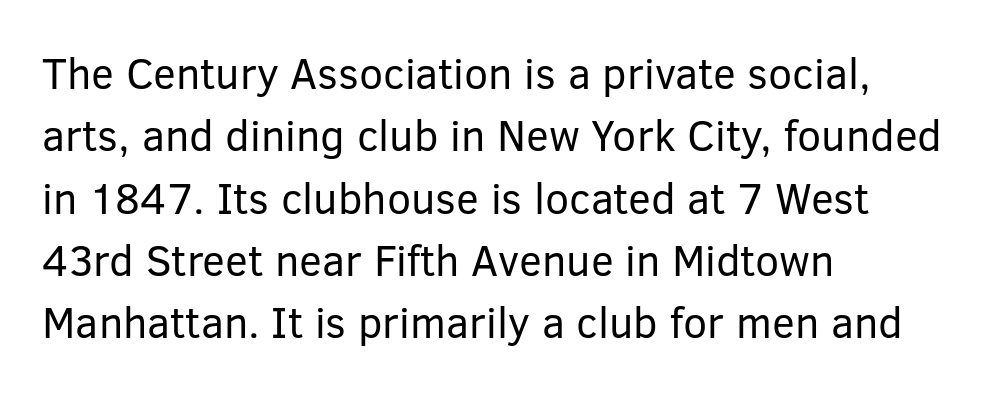
Q: Is the text bold? A: No.
Q: Is the text italic (slanted)? A: No, it is upright.
Q: Is the typeface a serif or a sans-serif typeface? A: Sans-serif.
Q: Is the text underlined? A: No.
Q: How is the paragraph aligned? A: Left-aligned.
Q: Is the spacing between letters normal or unusually wide? A: Normal.
Q: Is the spacing between lines tight, normal or loose? A: Normal.
Q: Width (condensed, normal, or wide)? A: Normal.
Q: Stroke contrast? A: Low.
Q: x-height? A: Medium.
Q: Monospaced? A: No.
